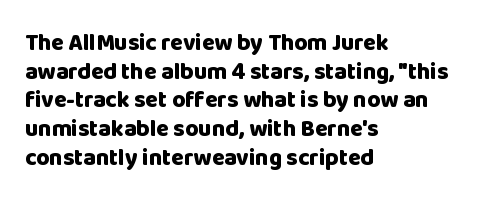
{"italic": "no", "bold": "yes", "underline": "no", "align": "left", "line_spacing": "normal", "line_spacing_ratio": 1.25, "letter_spacing": "normal", "letter_spacing_em": 0.0, "glyph_px": 23}
